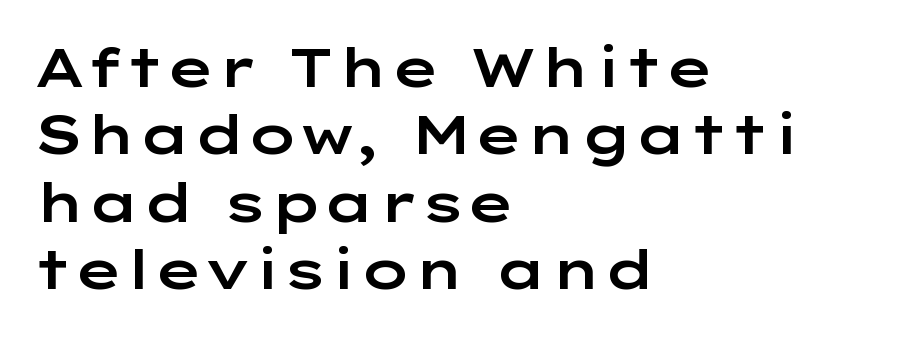
The image shows 54 px wide sans-serif type, upright; set left-aligned, normal line spacing (1.25x), normal letter spacing, not underlined; low stroke contrast and a medium x-height.
